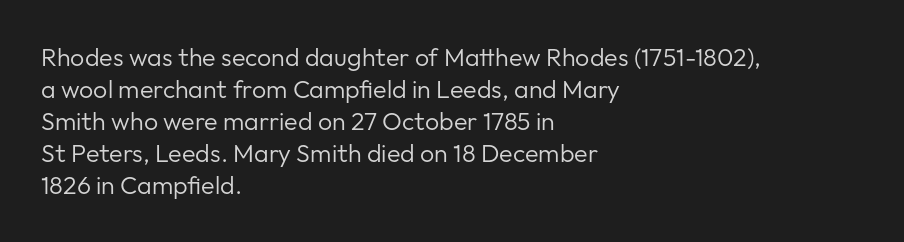
Glance below the letters and you will spot only blank space. The weight tops out at a normal text grade. Teacher's note: observe the even left margin — that is flush-left alignment. Interline gaps are of average width in this sample. In terms of posture, this sample is upright.
